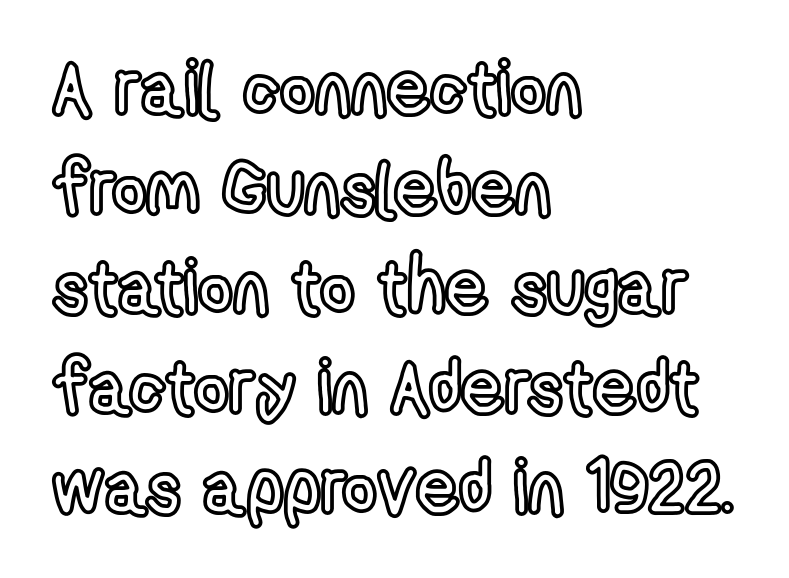
Q: Is the text italic (slanted)? A: No, it is upright.
Q: Is the text underlined? A: No.
Q: How is the paragraph aligned? A: Left-aligned.
Q: Is the spacing between letters normal or unusually wide? A: Normal.
Q: Is the spacing between lines tight, normal or loose? A: Normal.
Q: Width (condensed, normal, or wide)? A: Condensed.
Q: x-height? A: Medium.
Q: Monospaced? A: No.
